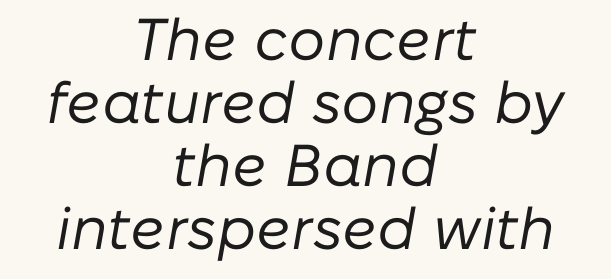
Leading is clearly below the norm, producing a dense column. The typeface has the unassuming heft of standard copy or less. A centered setting, common on invitations and titles, is used for this passage. Nobody drew a line under any word here.
